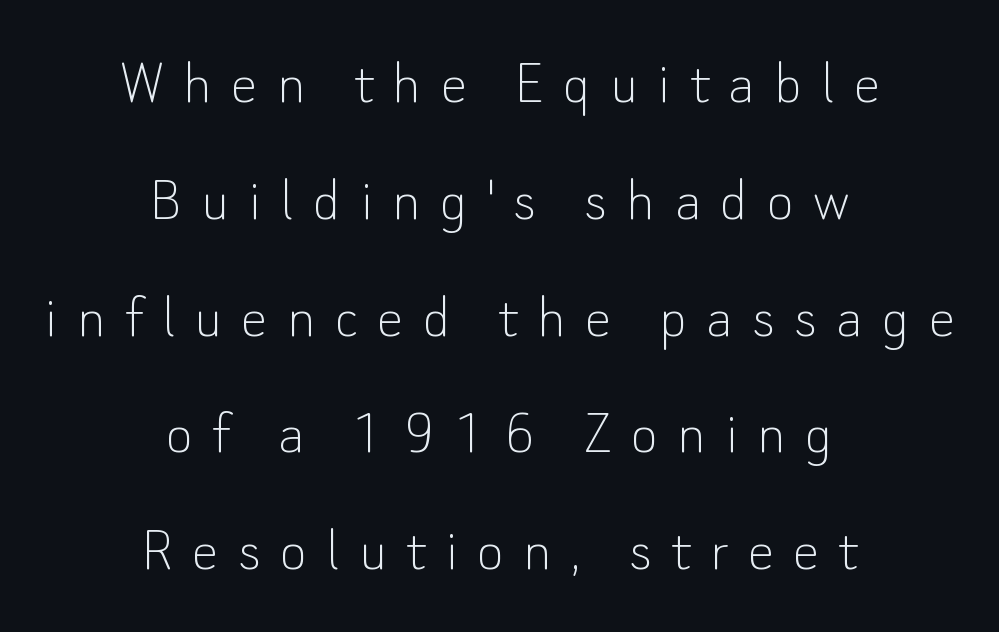
The image shows 66 px thin sans-serif type, upright; set centered, line spacing 1.77x, unusually wide letter spacing (+0.29 em), not underlined; low stroke contrast and a small x-height.
